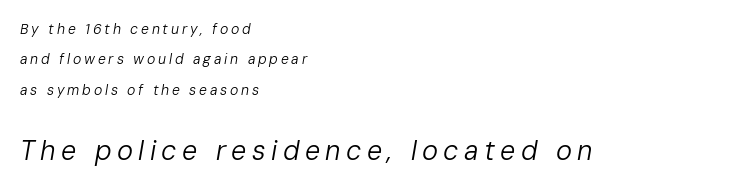
Q: Is the text bold? A: No.
Q: Is the text italic (slanted)? A: Yes, it leans right by about 10 degrees.
Q: Is the text underlined? A: No.
Q: How is the paragraph aligned? A: Left-aligned.
Q: Is the spacing between letters normal or unusually wide? A: Unusually wide.
Q: Is the spacing between lines tight, normal or loose? A: Loose.
Q: Which block of text is set in a larger size, the first (top) or the second (bottom)? A: The second (bottom) one.
